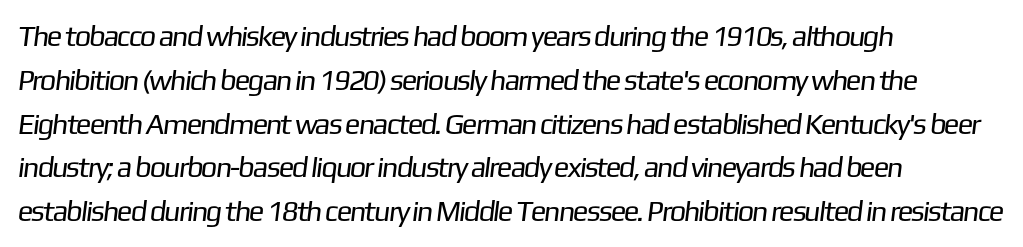
{"serif": "no", "bold": "no", "weight": "regular", "width": "normal", "stroke_contrast": "low", "x_height": "medium", "monospaced": "no", "underline": "no", "align": "left", "line_spacing": "normal", "line_spacing_ratio": 1.51, "letter_spacing": "normal", "letter_spacing_em": 0.0, "glyph_px": 29}
